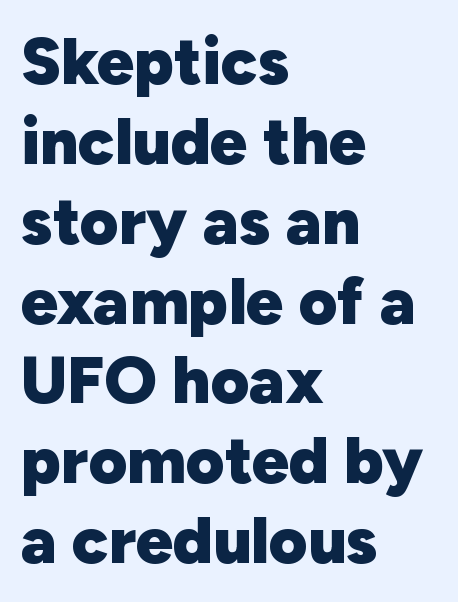
Q: Is the text bold? A: Yes.
Q: Is the text italic (slanted)? A: No, it is upright.
Q: Is the typeface a serif or a sans-serif typeface? A: Sans-serif.
Q: Is the text underlined? A: No.
Q: How is the paragraph aligned? A: Left-aligned.
Q: Is the spacing between letters normal or unusually wide? A: Normal.
Q: Width (condensed, normal, or wide)? A: Normal.
Q: Stroke contrast? A: Low.
Q: x-height? A: Medium.
Q: Monospaced? A: No.
